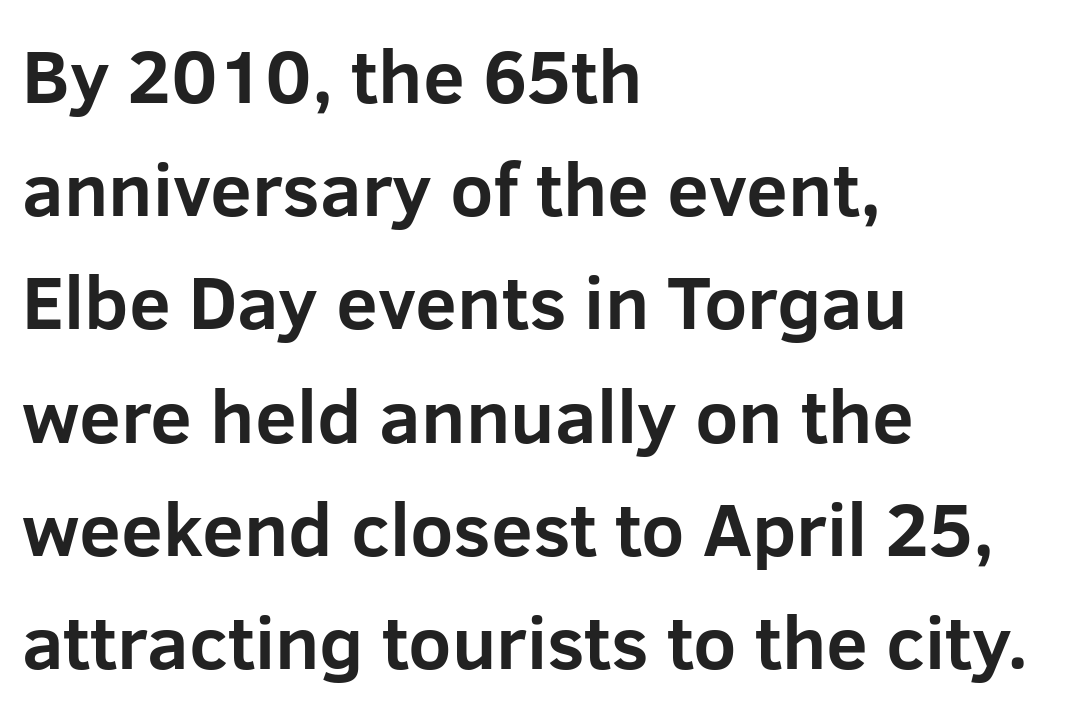
Q: Is the text bold? A: Yes.
Q: Is the text italic (slanted)? A: No, it is upright.
Q: Is the typeface a serif or a sans-serif typeface? A: Sans-serif.
Q: Is the text underlined? A: No.
Q: How is the paragraph aligned? A: Left-aligned.
Q: Is the spacing between letters normal or unusually wide? A: Normal.
Q: Is the spacing between lines tight, normal or loose? A: Normal.
Q: Width (condensed, normal, or wide)? A: Normal.
Q: Stroke contrast? A: Low.
Q: x-height? A: Medium.
Q: Monospaced? A: No.
